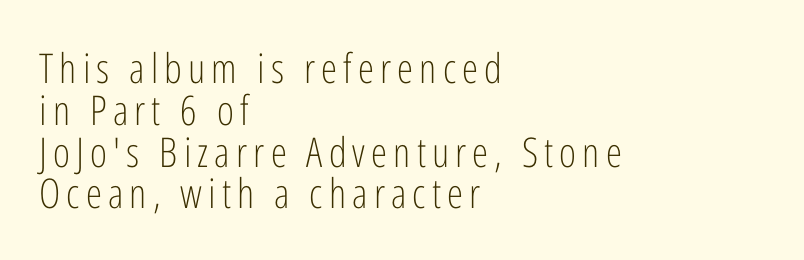
{"serif": "no", "italic": "no", "bold": "no", "weight": "light", "width": "condensed", "stroke_contrast": "low", "x_height": "medium", "monospaced": "no", "underline": "no", "align": "left", "line_spacing": "tight", "line_spacing_ratio": 1.02, "glyph_px": 41}
